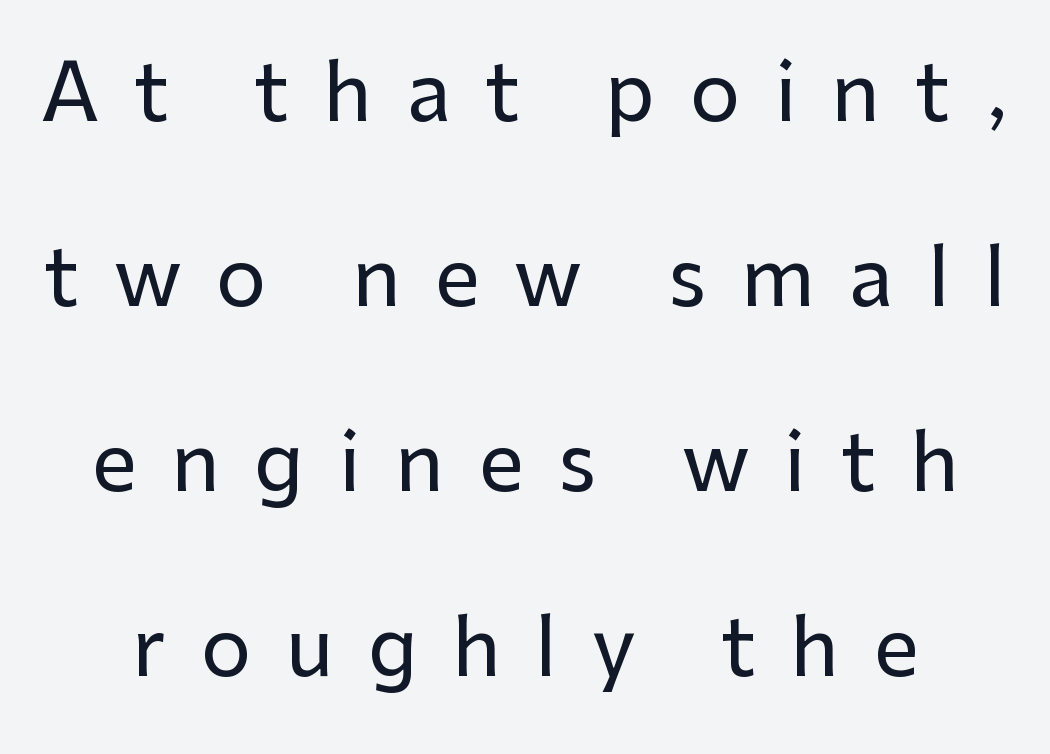
A typesetter would call this proportional, since set widths differ per character. The typography opts for an upright posture over an oblique one. Font category for this specimen: sans-serif. This sample trades compactness for vertical openness between lines. Display-style spreading of the glyphs; the letterfit is very open.
